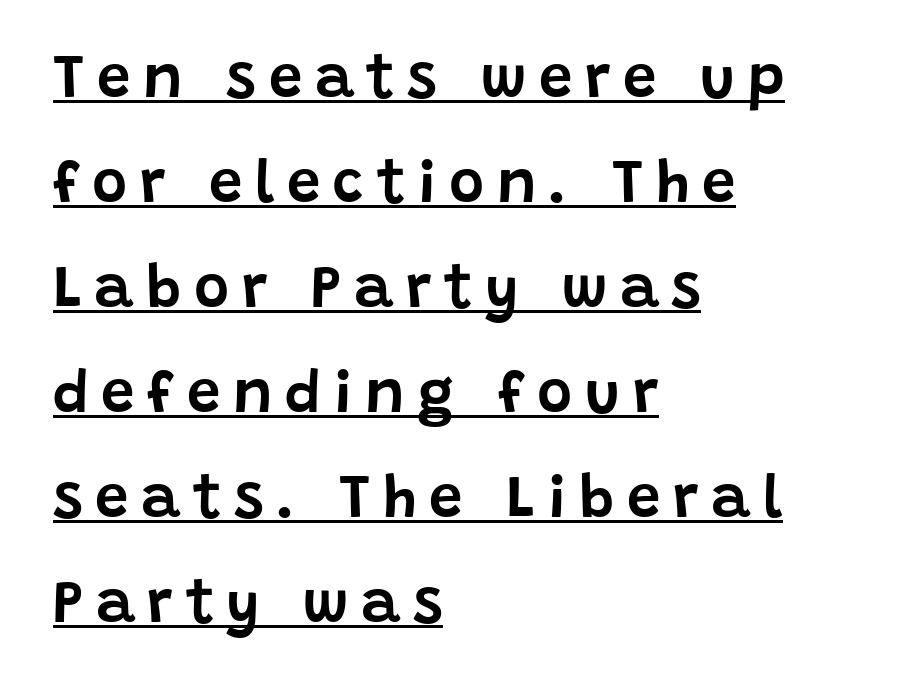
Do the letters lean? They stand straight. You can see a thin bar hugging the bottom of the glyphs. Spacing verdict: proportional, widths tailored to each character. Serif or sans? Sans — the stroke terminals are bare. This sample is left-justified, so line endings fall wherever the words run out. The type is letterspaced generously, with wide tracking.
